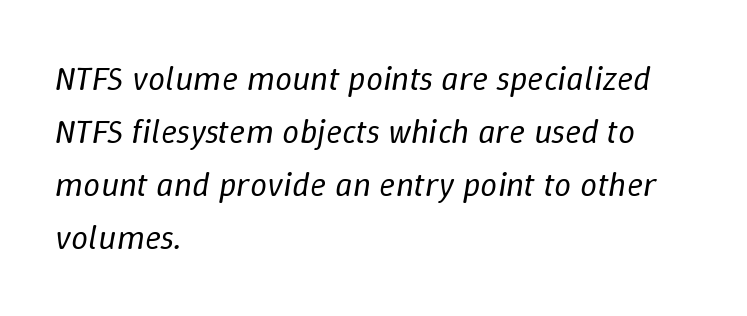
Compared with a typical body face, this is equally light or lighter still. The lines are quadded left. Underlining? Definitely not there. The passage shown is typed in a proportional face where columns would drift. Short note: letters normally spaced. The space between consecutive lines is moderate.
